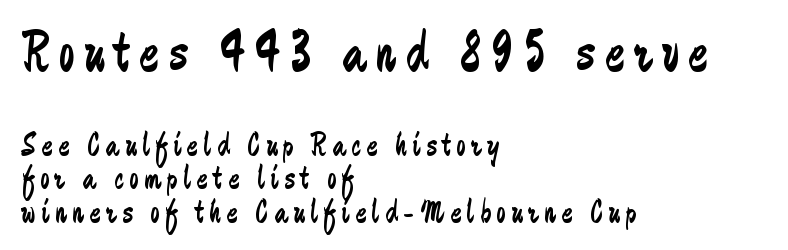
{"serif": "no", "bold": "no", "weight": "regular", "width": "condensed", "stroke_contrast": "low", "x_height": "medium", "monospaced": "no", "underline": "no", "align": "left", "line_spacing": "tight", "line_spacing_ratio": 1.01, "larger_block": "first", "size_ratio": 1.76, "glyph_px": 58}
